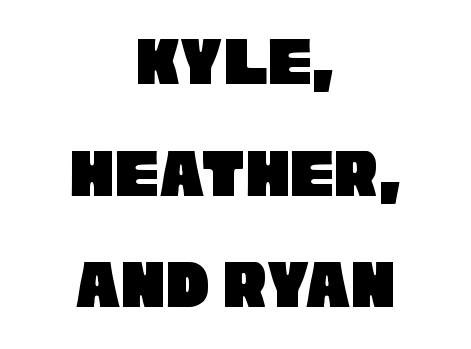
The passage shown is typeset with a sans-serif family. Plain, unruled lines of type. The passage is arranged like a title page — every line centered. You could not count columns in this text — the font is proportionally spaced. Normally led — the rows are evenly, conventionally spaced. This rendering leaves character spacing at its baseline value.
